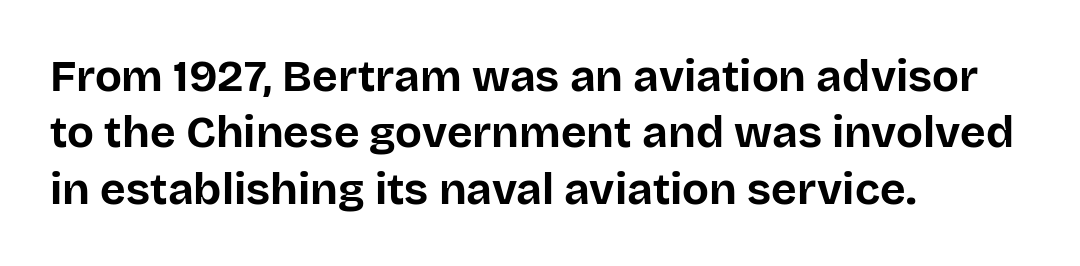
{"serif": "no", "italic": "no", "bold": "yes", "weight": "bold", "width": "normal", "stroke_contrast": "low", "x_height": "large", "monospaced": "no", "underline": "no", "align": "left", "line_spacing": "normal", "line_spacing_ratio": 1.28, "letter_spacing": "normal", "letter_spacing_em": 0.0, "glyph_px": 44}
